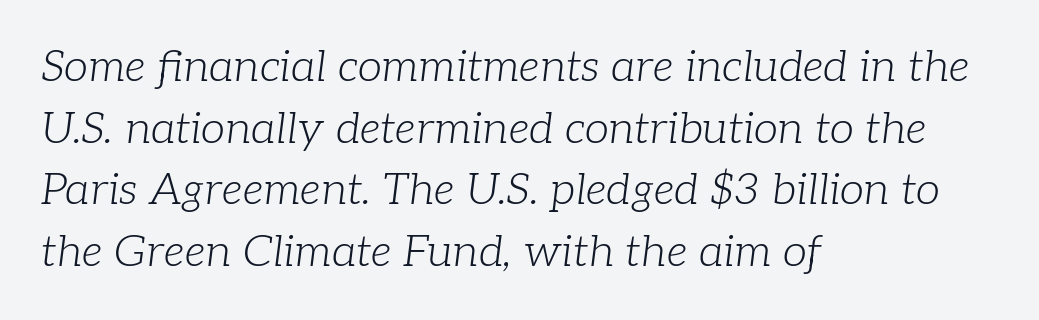
The image shows 44 px light serif type, italic (leaning right); set left-aligned, normal line spacing (1.4x), normal letter spacing, not underlined; low stroke contrast and a medium x-height.
